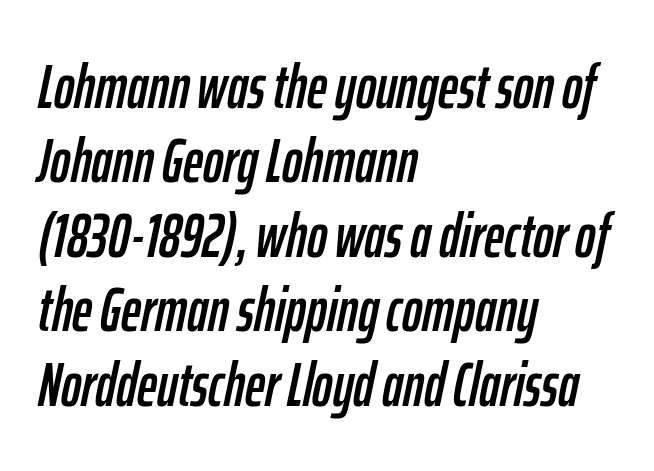
Q: Is the text italic (slanted)? A: Yes, it leans right by about 12 degrees.
Q: Is the text underlined? A: No.
Q: How is the paragraph aligned? A: Left-aligned.
Q: Is the spacing between letters normal or unusually wide? A: Normal.
Q: Width (condensed, normal, or wide)? A: Condensed.
Q: Stroke contrast? A: Low.
Q: x-height? A: Medium.
Q: Monospaced? A: No.
